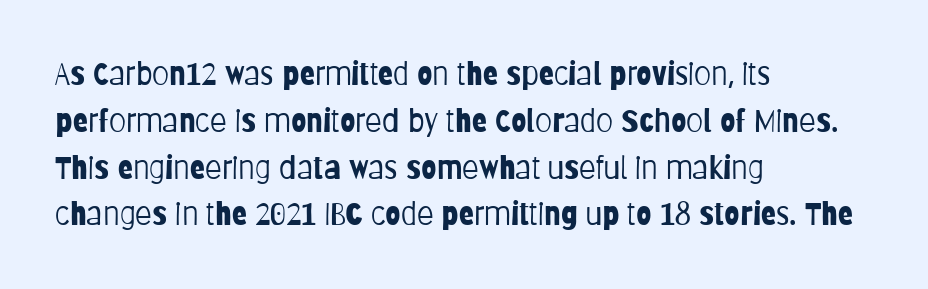
Default kerning and tracking; the words read as compact shapes. Stroke terminals: plain, sans-serif. Underlining? Definitely not there. You can tell it's not italic because the verticals are truly vertical.
